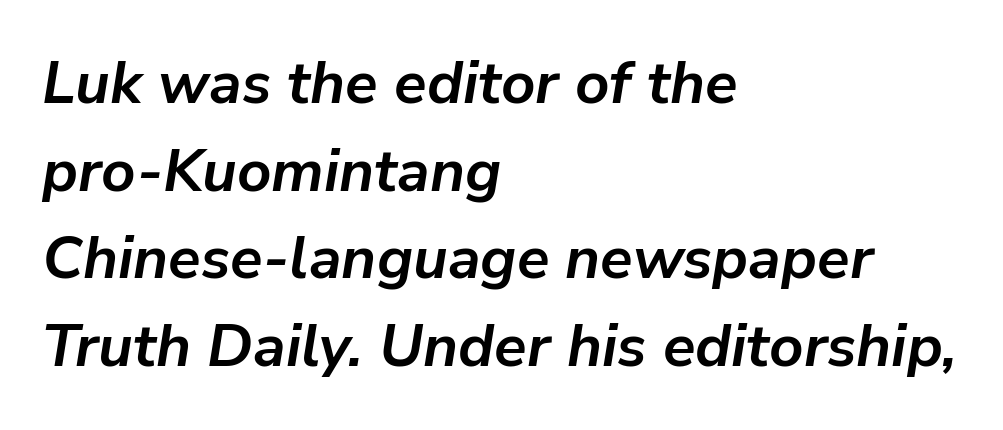
Caption: bold face, heavy strokes. The vertical gap from one line to the next is medium. The string is rendered with underlining switched off. The paragraph shown leans on its left margin. The passage shown has conventional tracking throughout.
